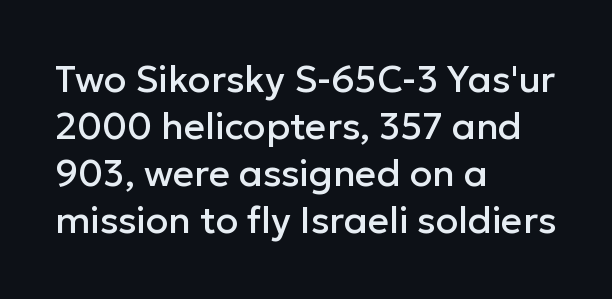
Q: Is the text italic (slanted)? A: No, it is upright.
Q: Is the typeface a serif or a sans-serif typeface? A: Sans-serif.
Q: Is the text underlined? A: No.
Q: How is the paragraph aligned? A: Left-aligned.
Q: Is the spacing between letters normal or unusually wide? A: Normal.
Q: Is the spacing between lines tight, normal or loose? A: Normal.
Q: Width (condensed, normal, or wide)? A: Normal.
Q: Stroke contrast? A: Low.
Q: x-height? A: Medium.
Q: Monospaced? A: No.
